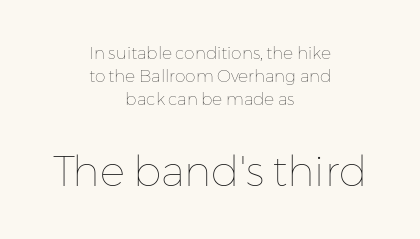
Nobody touched the tracking dial on this one. Varying glyph widths throughout — classic text-font behaviour. Leftover space on each line is divided equally before and after the words. These lines were composed using upright roman letters. These glyphs show unthickened strokes, regular width or finer. You get the small type first, then a jump to larger type.
